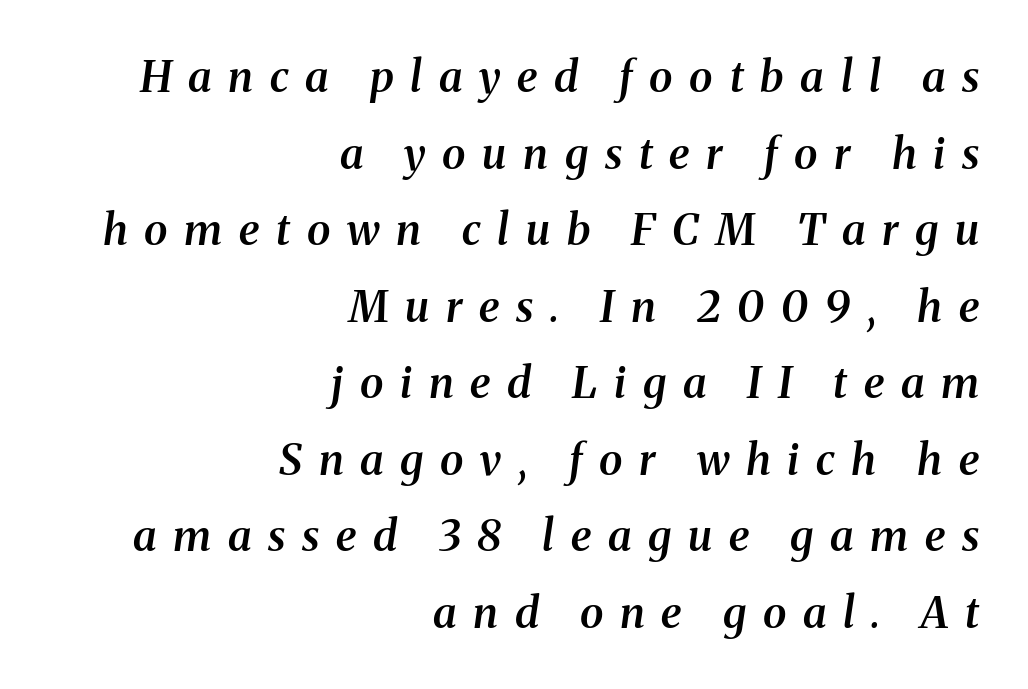
The image shows 43 px semibold serif type, italic (leaning right); set right-aligned, line spacing 1.78x, unusually wide letter spacing (+0.39 em), not underlined; medium stroke contrast and a medium x-height.
